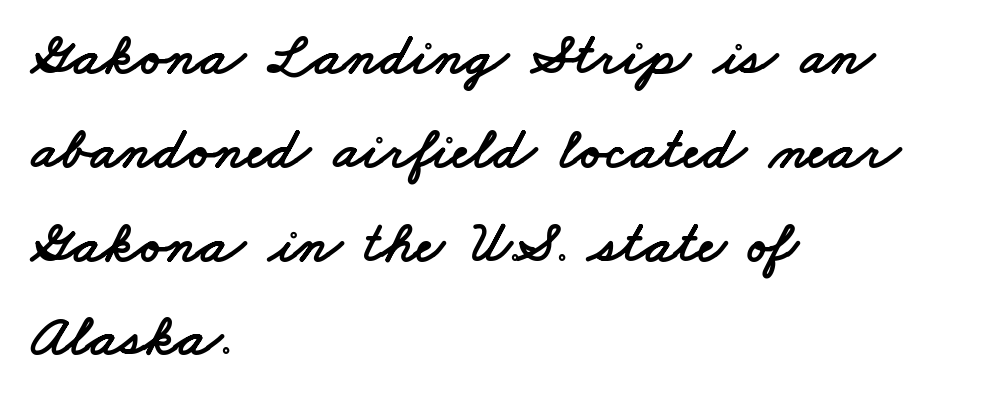
{"serif": "no", "width": "wide", "stroke_contrast": "low", "x_height": "small", "monospaced": "no", "underline": "no", "align": "left", "line_spacing": "normal", "line_spacing_ratio": 1.59, "letter_spacing": "normal", "letter_spacing_em": 0.0, "glyph_px": 59}
